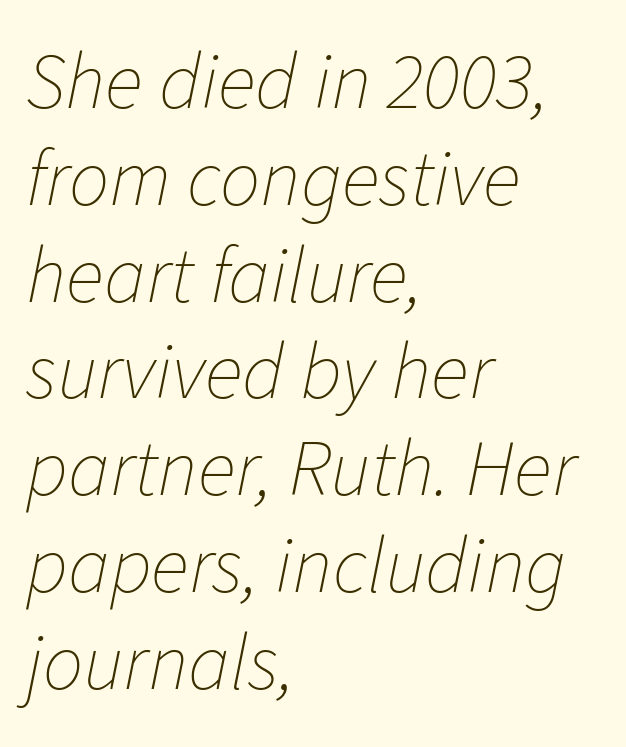
Vertical stems look standard width or narrower in stroke. Here the designer chose a conventional face with non-uniform glyph widths. Italic: yes, the glyphs are oblique. Compared with typical body copy, the letter spacing here is the same.
